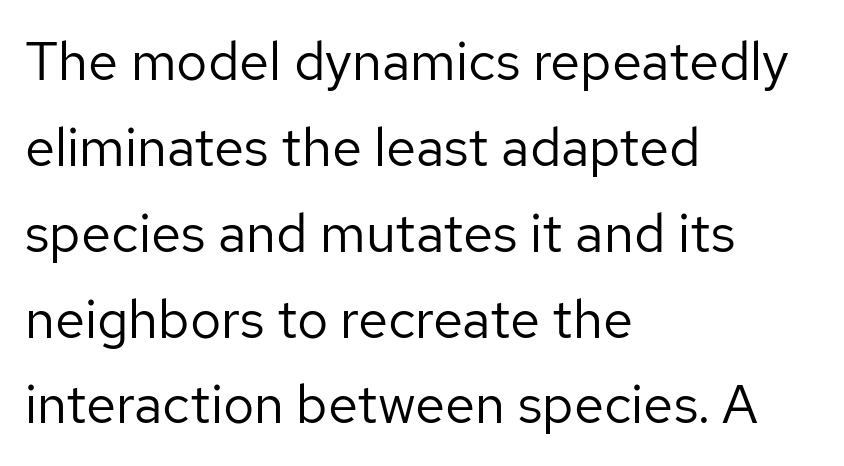
Q: Is the text bold? A: No.
Q: Is the text italic (slanted)? A: No, it is upright.
Q: Is the typeface a serif or a sans-serif typeface? A: Sans-serif.
Q: Is the text underlined? A: No.
Q: How is the paragraph aligned? A: Left-aligned.
Q: Is the spacing between letters normal or unusually wide? A: Normal.
Q: Is the spacing between lines tight, normal or loose? A: Normal.
Q: Width (condensed, normal, or wide)? A: Normal.
Q: Stroke contrast? A: Low.
Q: x-height? A: Medium.
Q: Monospaced? A: No.
